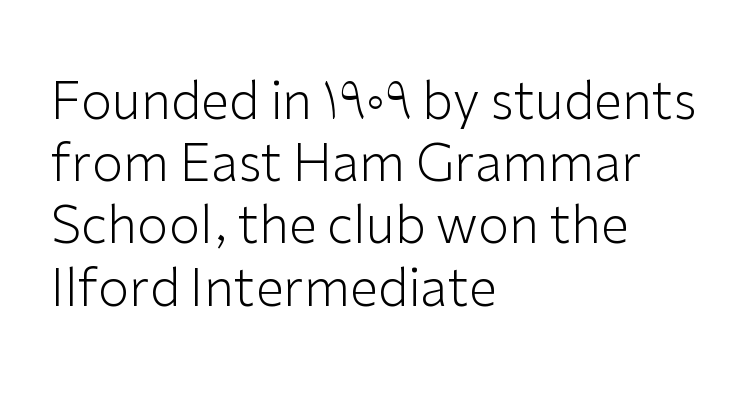
{"serif": "no", "italic": "no", "bold": "no", "weight": "light", "width": "normal", "stroke_contrast": "low", "x_height": "medium", "monospaced": "no", "underline": "no", "align": "left", "line_spacing_ratio": 1.22, "letter_spacing": "normal", "letter_spacing_em": 0.0, "glyph_px": 51}
